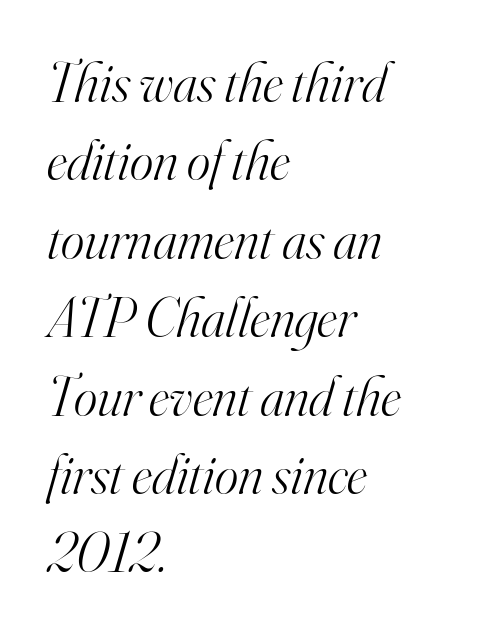
{"serif": "yes", "italic": "yes", "lean": "right", "slant_degrees": 16, "bold": "no", "weight": "light", "width": "normal", "stroke_contrast": "high", "x_height": "small", "monospaced": "no", "underline": "no", "align": "left", "line_spacing": "normal", "line_spacing_ratio": 1.4, "letter_spacing": "normal", "letter_spacing_em": 0.0, "glyph_px": 56}
